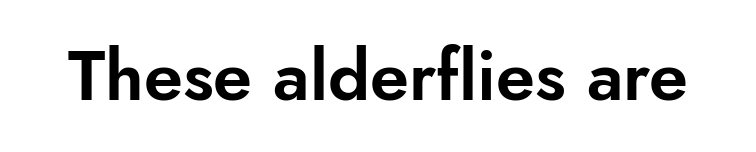
The image shows 70 px sans-serif type, upright; set normal letter spacing, not underlined; low stroke contrast and a small x-height.
